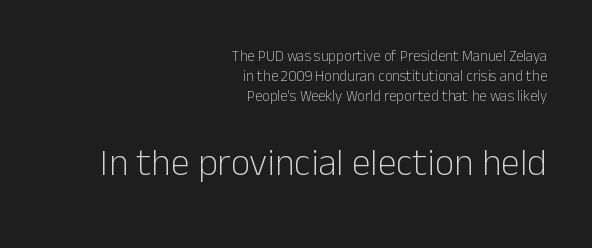
{"serif": "no", "italic": "no", "bold": "no", "weight": "light", "width": "normal", "stroke_contrast": "low", "x_height": "medium", "monospaced": "no", "underline": "no", "align": "right", "line_spacing": "normal", "line_spacing_ratio": 1.35, "letter_spacing": "normal", "letter_spacing_em": 0.0, "larger_block": "second", "size_ratio": 2.53, "glyph_px": 38}
